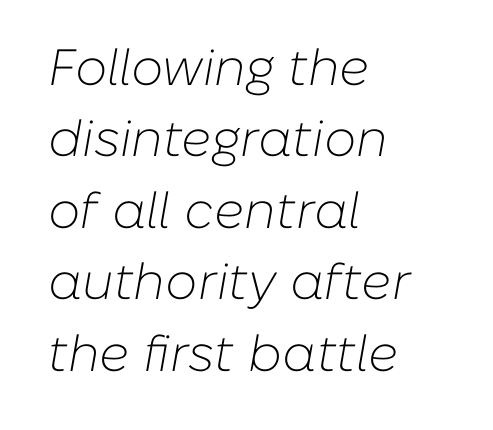
The image shows 51 px light type, italic (leaning right); set left-aligned, normal line spacing (1.4x), normal letter spacing, not underlined; low stroke contrast and a medium x-height.
